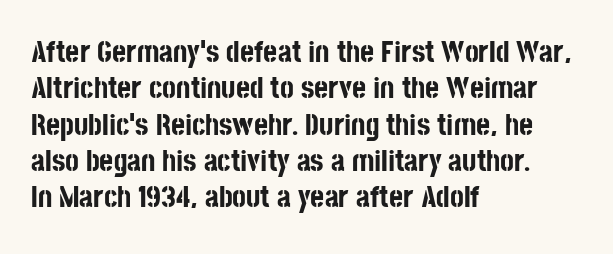
The image shows 30 px bold, condensed sans-serif type, upright; set left-aligned, line spacing 1.21x, normal letter spacing, not underlined; low stroke contrast and a large x-height.
